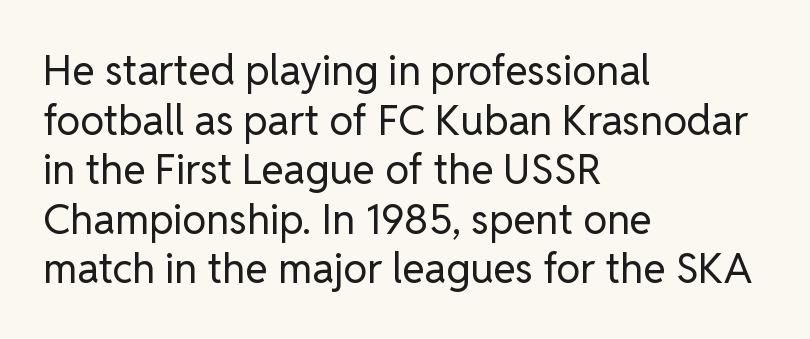
The image shows 41 px regular-weight sans-serif type, upright; set left-aligned, line spacing 1.21x, normal letter spacing, not underlined; low stroke contrast and a medium x-height.
